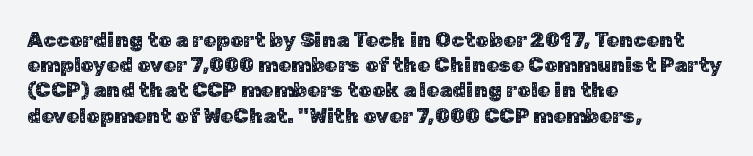
{"italic": "no", "underline": "no", "align": "left", "line_spacing_ratio": 1.2, "letter_spacing": "normal", "letter_spacing_em": 0.0, "glyph_px": 21}
